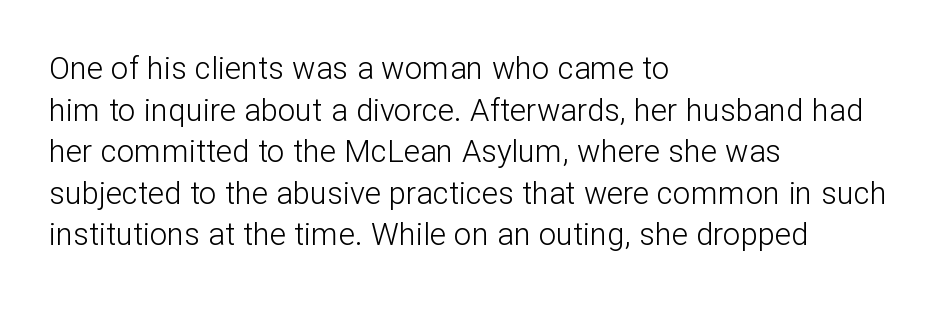
Q: Is the text bold? A: No.
Q: Is the text italic (slanted)? A: No, it is upright.
Q: Is the typeface a serif or a sans-serif typeface? A: Sans-serif.
Q: Is the text underlined? A: No.
Q: How is the paragraph aligned? A: Left-aligned.
Q: Is the spacing between letters normal or unusually wide? A: Normal.
Q: Is the spacing between lines tight, normal or loose? A: Normal.
Q: Width (condensed, normal, or wide)? A: Normal.
Q: Stroke contrast? A: Low.
Q: x-height? A: Medium.
Q: Monospaced? A: No.
